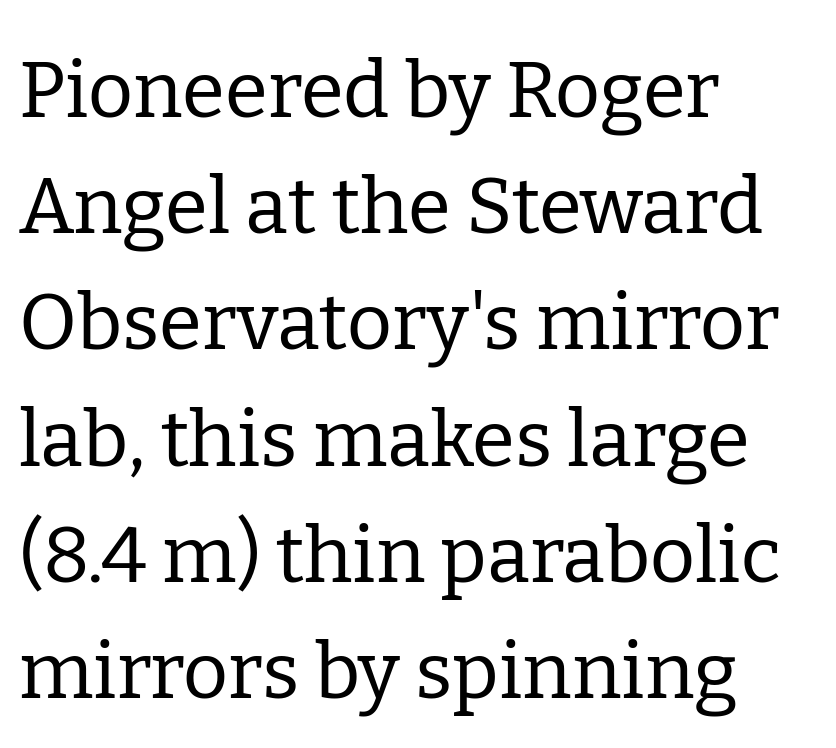
The image shows 78 px regular-weight serif type, upright; set left-aligned, normal line spacing (1.49x), normal letter spacing, not underlined; low stroke contrast and a medium x-height.
